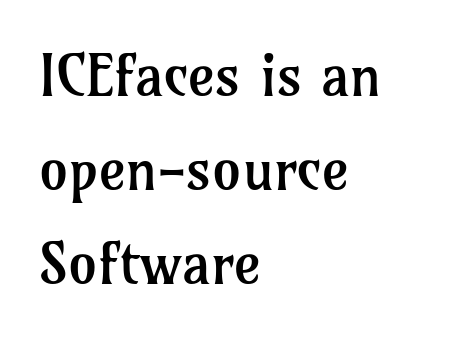
Q: Is the text bold? A: No.
Q: Is the text italic (slanted)? A: No, it is upright.
Q: Is the typeface a serif or a sans-serif typeface? A: Serif.
Q: Is the text underlined? A: No.
Q: How is the paragraph aligned? A: Left-aligned.
Q: Is the spacing between letters normal or unusually wide? A: Normal.
Q: Is the spacing between lines tight, normal or loose? A: Normal.
Q: Width (condensed, normal, or wide)? A: Normal.
Q: Stroke contrast? A: Low.
Q: x-height? A: Medium.
Q: Monospaced? A: No.
